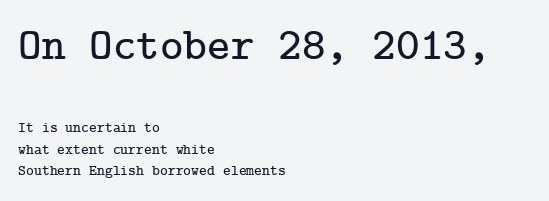
Is the letter spacing exaggerated? No — it looks like the ordinary default. The emphasis by scale lands on block number one, above. Descenders hang freely into open space. Layout note: lines flush left.
